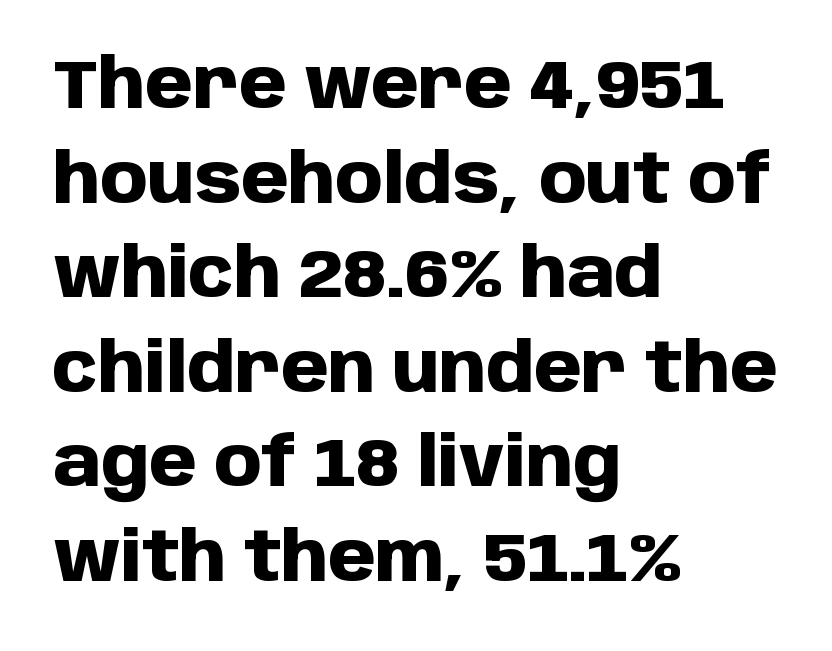
The image shows 68 px heavy sans-serif type, upright; set left-aligned, normal line spacing (1.39x), normal letter spacing, not underlined; low stroke contrast and a large x-height.
